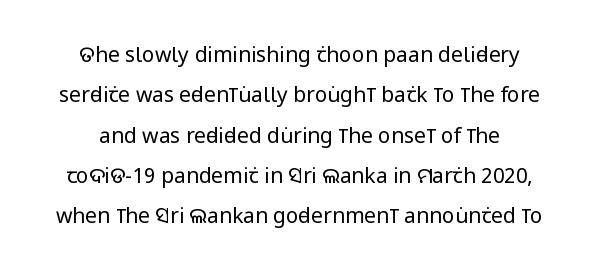
The baseline area is clear. In terms of letterspacing, this is plain default setting. Stems and bowls with no extra thickness — not bold. This sample uses an upright cut, with every glyph sitting square on the baseline.
